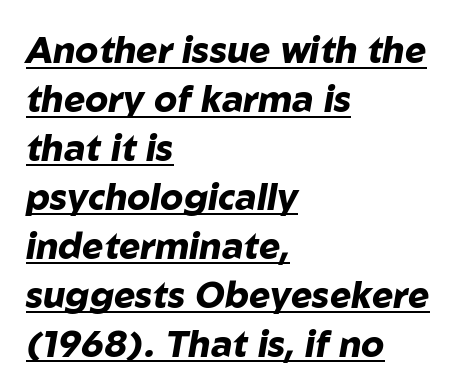
{"italic": "yes", "lean": "right", "slant_degrees": 10, "bold": "yes", "weight": "heavy", "width": "normal", "stroke_contrast": "low", "x_height": "medium", "monospaced": "no", "underline": "yes", "align": "left", "line_spacing": "normal", "line_spacing_ratio": 1.36, "letter_spacing": "normal", "letter_spacing_em": 0.0, "glyph_px": 36}
